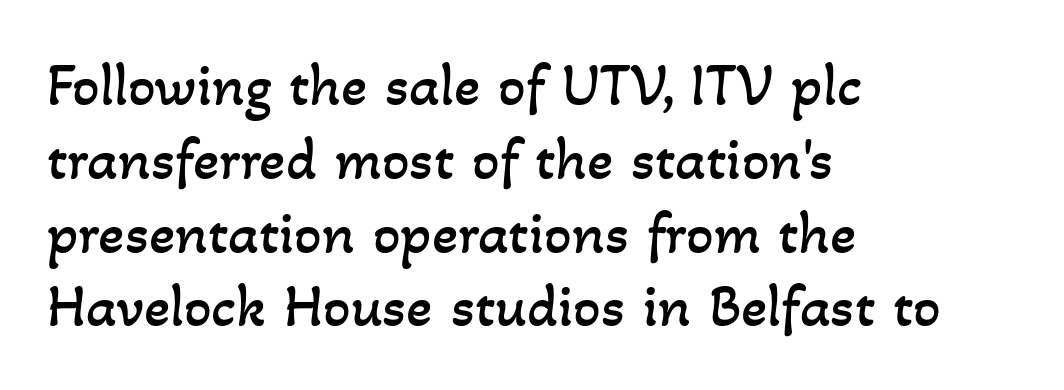
The passage shown is typed in a proportional face where columns would drift. Summary of weight: not heavy and not bold. The paragraph shown leans on its left margin. The horizontal fit of the characters is conventional and even.
